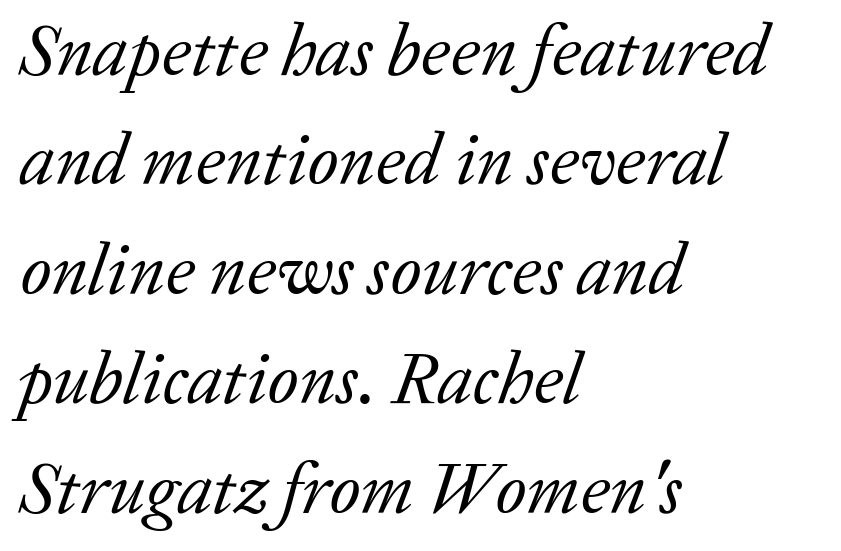
{"serif": "yes", "italic": "yes", "lean": "right", "slant_degrees": 20, "bold": "no", "weight": "regular", "width": "normal", "stroke_contrast": "low", "x_height": "medium", "monospaced": "no", "underline": "no", "align": "left", "line_spacing": "normal", "line_spacing_ratio": 1.52, "letter_spacing": "normal", "letter_spacing_em": 0.0, "glyph_px": 72}
